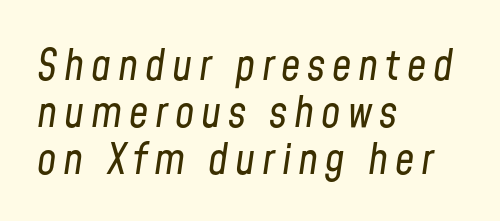
The image shows 43 px regular-weight, condensed type, italic (leaning right); set left-aligned, tight line spacing (1.09x), not underlined; low stroke contrast and a medium x-height.
